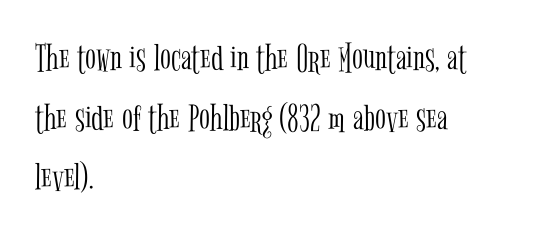
Baseline-to-baseline distance is the conventional proportion of letter height. The letters stand straight up with perfectly vertical stems. Proportional: the letters do not fall into vertical columns. Weight: not bold — regular or lighter.
